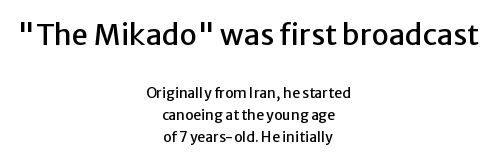
Q: Is the text italic (slanted)? A: No, it is upright.
Q: Is the typeface a serif or a sans-serif typeface? A: Sans-serif.
Q: Is the text underlined? A: No.
Q: How is the paragraph aligned? A: Centered.
Q: Is the spacing between letters normal or unusually wide? A: Normal.
Q: Is the spacing between lines tight, normal or loose? A: Normal.
Q: Which block of text is set in a larger size, the first (top) or the second (bottom)? A: The first (top) one.
Q: Width (condensed, normal, or wide)? A: Normal.
Q: Stroke contrast? A: Low.
Q: x-height? A: Medium.
Q: Monospaced? A: No.
